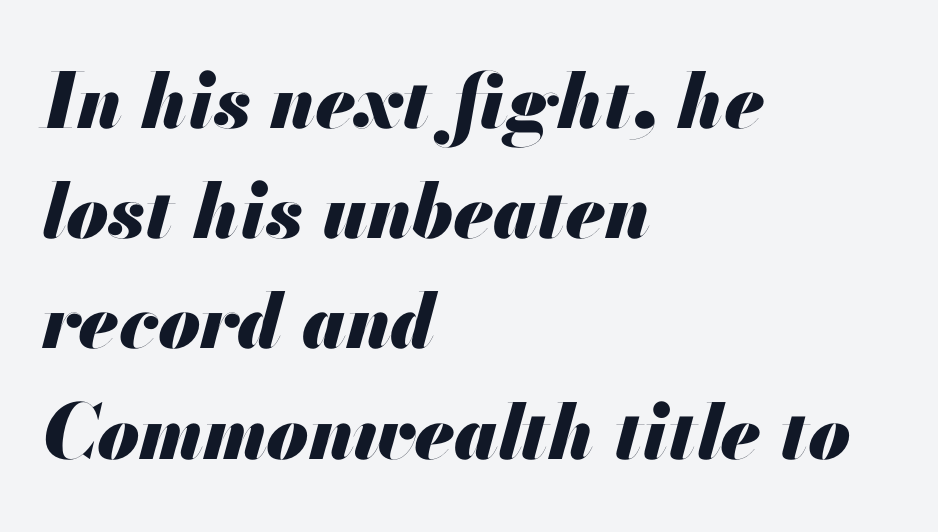
{"italic": "yes", "lean": "right", "slant_degrees": 13, "bold": "yes", "weight": "heavy", "width": "normal", "stroke_contrast": "medium", "x_height": "small", "monospaced": "no", "underline": "no", "align": "left", "line_spacing": "normal", "line_spacing_ratio": 1.45, "letter_spacing": "normal", "letter_spacing_em": 0.0, "glyph_px": 76}
